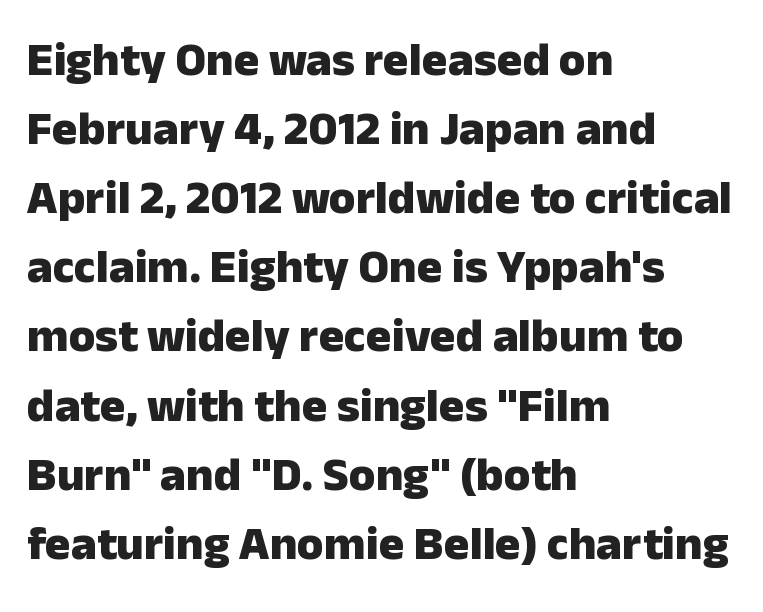
Strong, thick strokes mark this as bold type. Horizontally, the lines are justified to the leading edge only. Note the varied advance widths — an 'i' is clearly narrower than an 'm'. Standard letterfit; no display-style spreading of the glyphs. The line-height multiplier appears to be the usual default.
